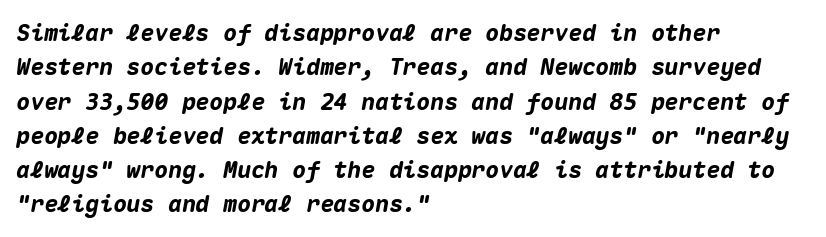
The image shows 23 px bold type, italic (leaning right); set left-aligned, normal line spacing (1.49x), normal letter spacing, not underlined.
